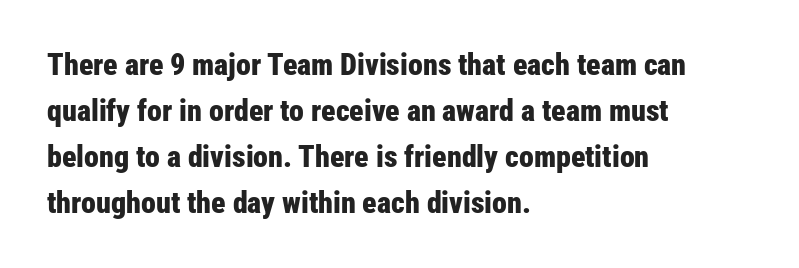
Notice how the passage keeps a crisp vertical edge on the left only. Looks like regular typesetting: each glyph gets only the width it needs. Each word holds together tightly as a unit, with standard inter-letter gaps. The passage shown is emphatically bold.
